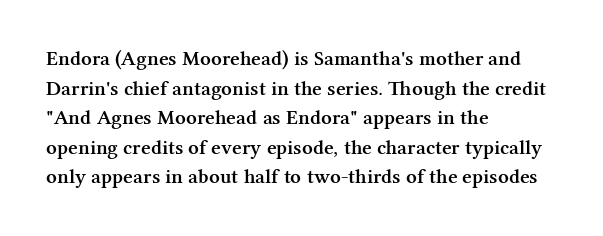
The image shows 21 px text type, upright; set left-aligned, normal line spacing (1.41x), normal letter spacing, not underlined.
